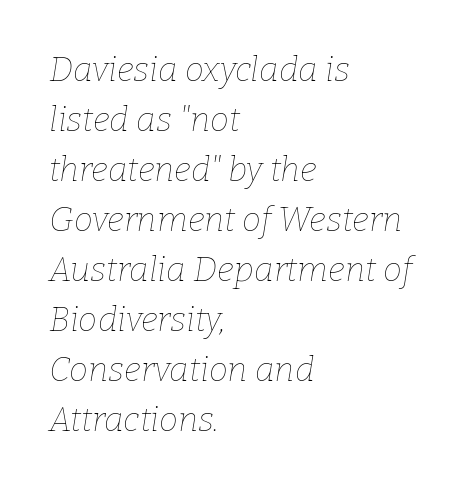
The image shows 34 px thin type, italic (leaning right); set left-aligned, normal line spacing (1.47x), normal letter spacing, not underlined; low stroke contrast and a medium x-height.
